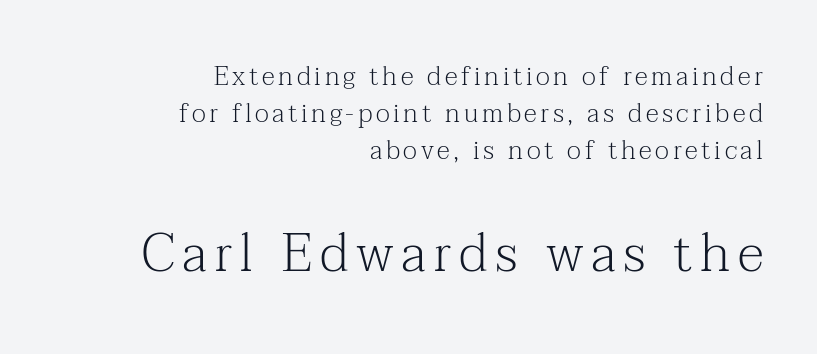
Check where the strokes stop: tiny serifs finish them off. Varying glyph widths throughout — classic text-font behaviour. Check the space under the baseline: it is left empty. Every row of glyphs terminates at an identical x-position on the right.
